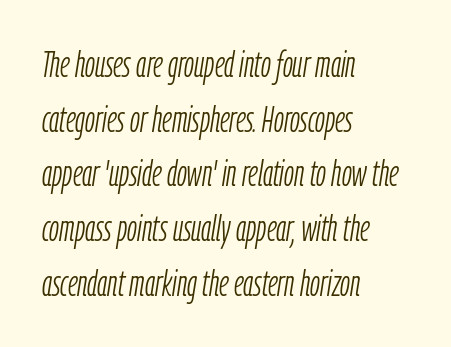
Q: Is the text bold? A: No.
Q: Is the text italic (slanted)? A: Yes, it leans right by about 9 degrees.
Q: Is the text underlined? A: No.
Q: How is the paragraph aligned? A: Left-aligned.
Q: Is the spacing between letters normal or unusually wide? A: Normal.
Q: Is the spacing between lines tight, normal or loose? A: Normal.
Q: Width (condensed, normal, or wide)? A: Condensed.
Q: Stroke contrast? A: Low.
Q: x-height? A: Medium.
Q: Monospaced? A: No.
